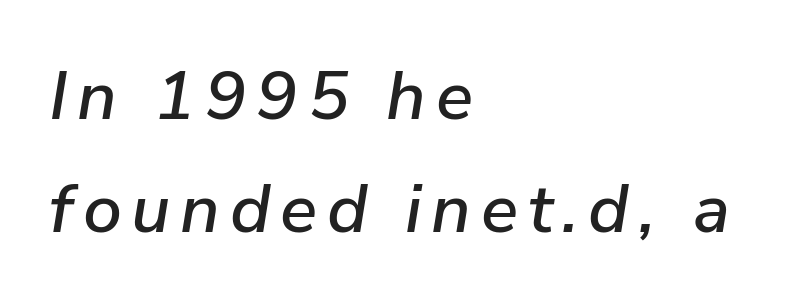
Q: Is the text italic (slanted)? A: Yes, it leans right by about 9 degrees.
Q: Is the text underlined? A: No.
Q: How is the paragraph aligned? A: Left-aligned.
Q: Is the spacing between lines tight, normal or loose? A: Normal.
Q: Width (condensed, normal, or wide)? A: Normal.
Q: Stroke contrast? A: Low.
Q: x-height? A: Medium.
Q: Monospaced? A: No.
